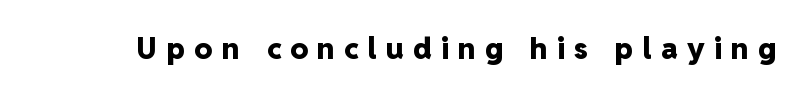
{"serif": "no", "italic": "no", "bold": "yes", "weight": "heavy", "width": "normal", "stroke_contrast": "low", "x_height": "medium", "monospaced": "no", "underline": "no", "letter_spacing": "wide", "letter_spacing_em": 0.31, "glyph_px": 30}
